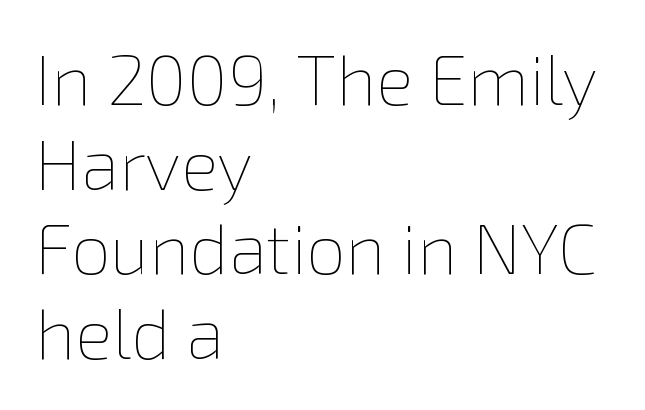
{"italic": "no", "bold": "no", "weight": "thin", "width": "normal", "stroke_contrast": "low", "x_height": "medium", "monospaced": "no", "underline": "no", "align": "left", "line_spacing_ratio": 1.21, "letter_spacing": "normal", "letter_spacing_em": 0.0, "glyph_px": 70}
